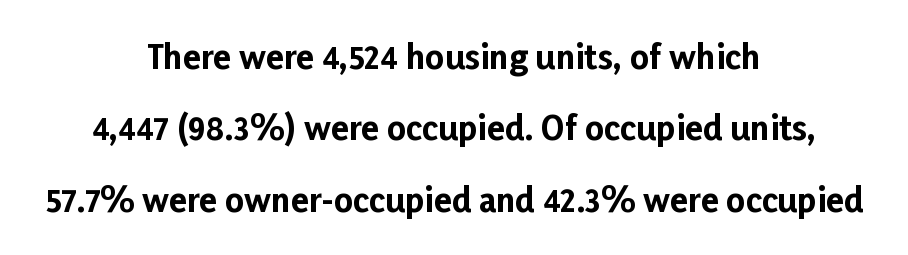
The image shows 33 px bold sans-serif type, upright; set centered, loose line spacing (2.16x), normal letter spacing, not underlined; low stroke contrast and a medium x-height.
